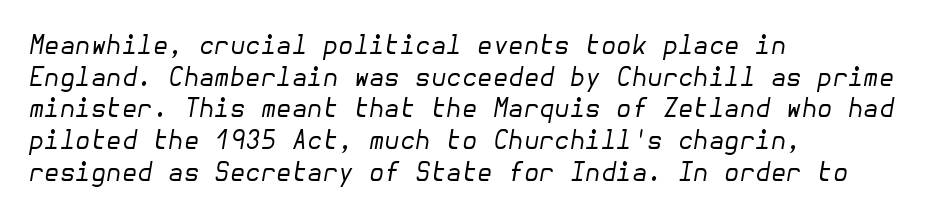
The image shows 25 px text type, italic (leaning right); set left-aligned, normal line spacing (1.27x), normal letter spacing, not underlined.
